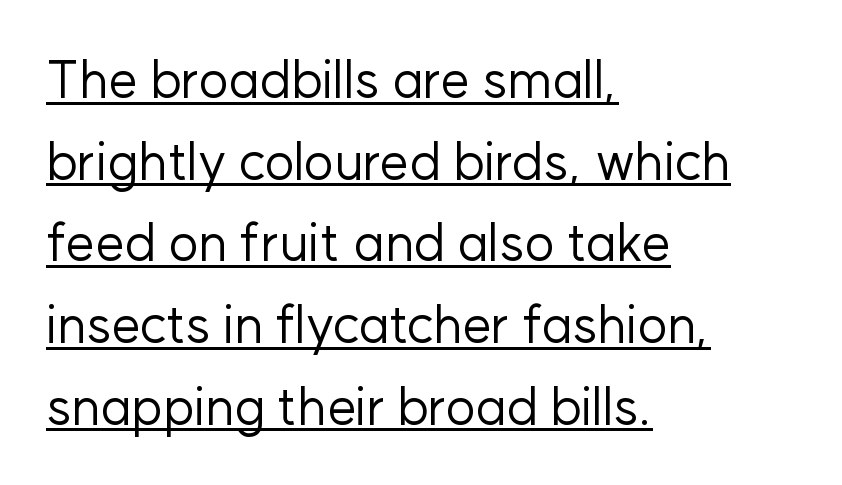
{"serif": "no", "italic": "no", "bold": "no", "weight": "regular", "width": "normal", "stroke_contrast": "low", "x_height": "medium", "monospaced": "no", "underline": "yes", "align": "left", "line_spacing": "normal", "line_spacing_ratio": 1.57, "letter_spacing": "normal", "letter_spacing_em": 0.0, "glyph_px": 52}
